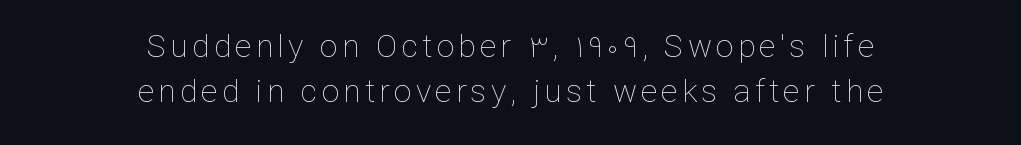
{"italic": "no", "bold": "no", "weight": "thin", "width": "normal", "stroke_contrast": "low", "x_height": "medium", "monospaced": "no", "underline": "no", "align": "center", "line_spacing": "normal", "line_spacing_ratio": 1.42, "glyph_px": 32}
